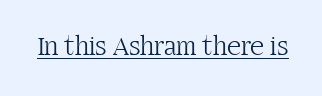
Vertical stems look standard width or narrower in stroke. This sample carries an underscore along the baseline area. Notice how the stems are strictly vertical — no italics here. Spacing between characters is what you'd get straight out of the box.
